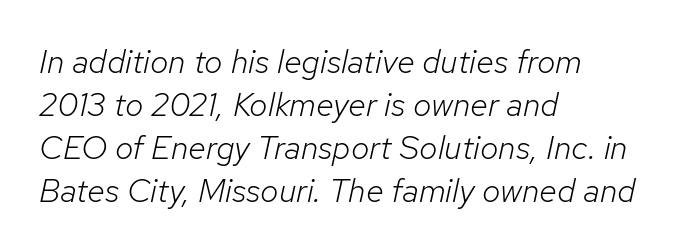
Q: Is the text bold? A: No.
Q: Is the text italic (slanted)? A: Yes, it leans right by about 12 degrees.
Q: Is the text underlined? A: No.
Q: How is the paragraph aligned? A: Left-aligned.
Q: Is the spacing between letters normal or unusually wide? A: Normal.
Q: Is the spacing between lines tight, normal or loose? A: Normal.
Q: Width (condensed, normal, or wide)? A: Normal.
Q: Stroke contrast? A: Low.
Q: x-height? A: Medium.
Q: Monospaced? A: No.
